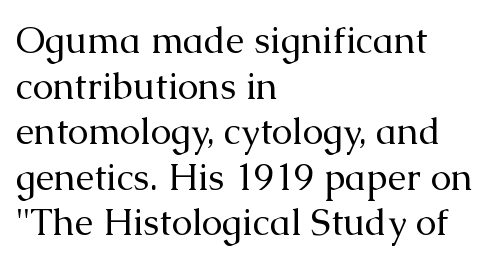
Q: Is the text bold? A: No.
Q: Is the text italic (slanted)? A: No, it is upright.
Q: Is the typeface a serif or a sans-serif typeface? A: Serif.
Q: Is the text underlined? A: No.
Q: How is the paragraph aligned? A: Left-aligned.
Q: Is the spacing between letters normal or unusually wide? A: Normal.
Q: Width (condensed, normal, or wide)? A: Normal.
Q: Stroke contrast? A: Medium.
Q: x-height? A: Medium.
Q: Monospaced? A: No.
